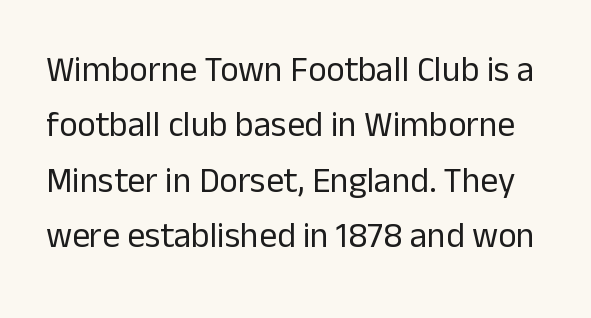
Q: Is the text bold? A: No.
Q: Is the text italic (slanted)? A: No, it is upright.
Q: Is the typeface a serif or a sans-serif typeface? A: Sans-serif.
Q: Is the text underlined? A: No.
Q: Is the spacing between letters normal or unusually wide? A: Normal.
Q: Is the spacing between lines tight, normal or loose? A: Normal.
Q: Width (condensed, normal, or wide)? A: Normal.
Q: Stroke contrast? A: Low.
Q: x-height? A: Medium.
Q: Monospaced? A: No.
